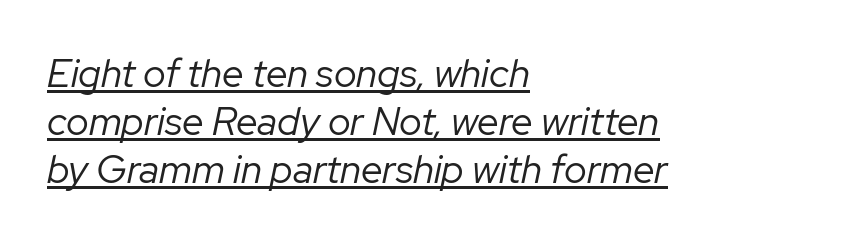
The image shows 39 px regular-weight type, italic (leaning right); set left-aligned, line spacing 1.23x, normal letter spacing, underlined; low stroke contrast and a medium x-height.
